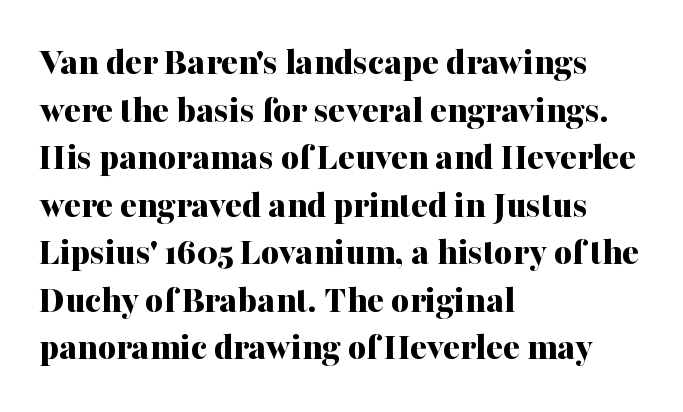
{"serif": "yes", "italic": "no", "bold": "yes", "weight": "bold", "width": "normal", "stroke_contrast": "medium", "x_height": "medium", "monospaced": "no", "underline": "no", "align": "left", "line_spacing_ratio": 1.22, "letter_spacing": "normal", "letter_spacing_em": 0.0, "glyph_px": 39}
